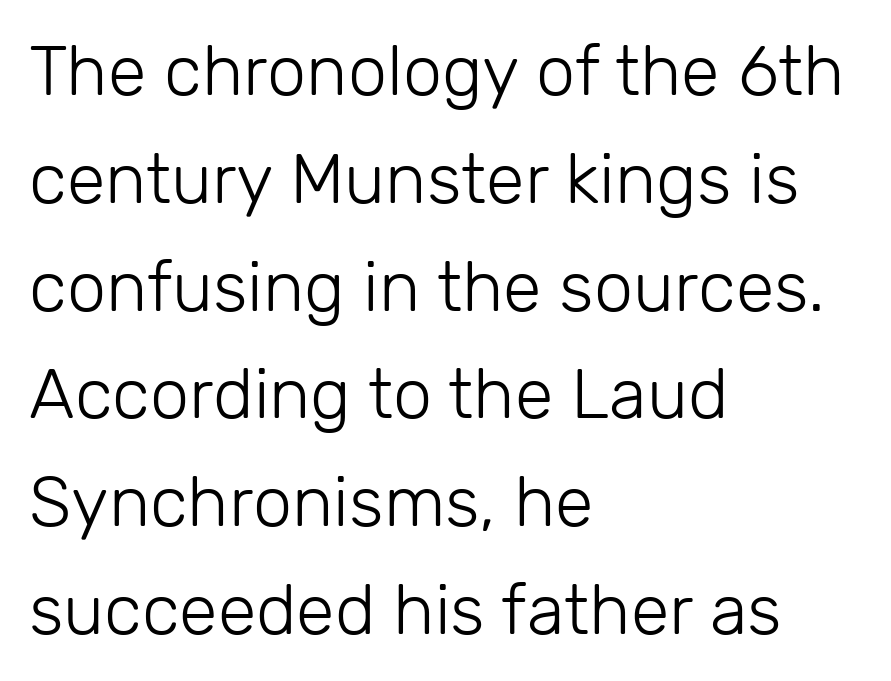
{"serif": "no", "italic": "no", "bold": "no", "weight": "light", "width": "normal", "stroke_contrast": "low", "x_height": "medium", "monospaced": "no", "underline": "no", "align": "left", "line_spacing": "normal", "line_spacing_ratio": 1.54, "letter_spacing": "normal", "letter_spacing_em": 0.0, "glyph_px": 70}
